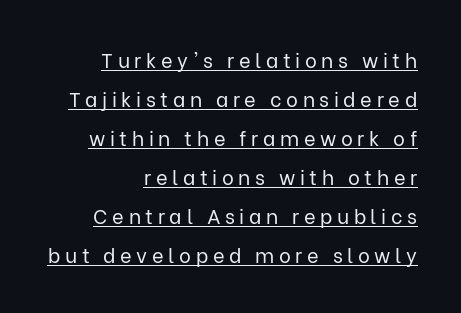
The image shows 20 px text type, upright; set right-aligned, loose line spacing (1.95x), unusually wide letter spacing (+0.23 em), underlined.
